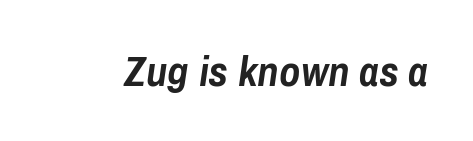
The image shows 43 px semibold, condensed type, italic (leaning right); set normal letter spacing, not underlined; low stroke contrast and a medium x-height.
